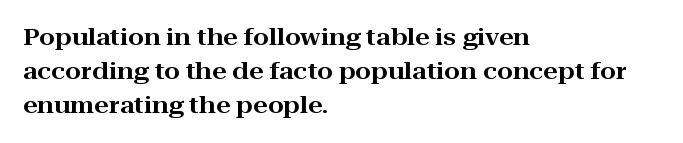
{"italic": "no", "underline": "no", "align": "left", "line_spacing": "normal", "line_spacing_ratio": 1.48, "letter_spacing": "normal", "letter_spacing_em": 0.0, "glyph_px": 23}
